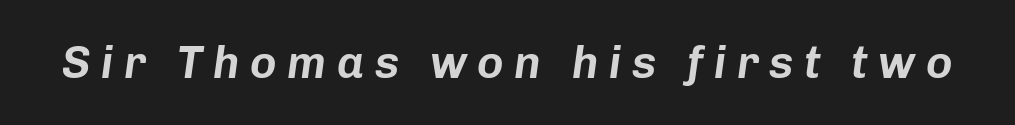
{"italic": "yes", "lean": "right", "slant_degrees": 8, "width": "normal", "stroke_contrast": "low", "x_height": "medium", "monospaced": "no", "underline": "no", "letter_spacing": "wide", "letter_spacing_em": 0.23, "glyph_px": 45}
